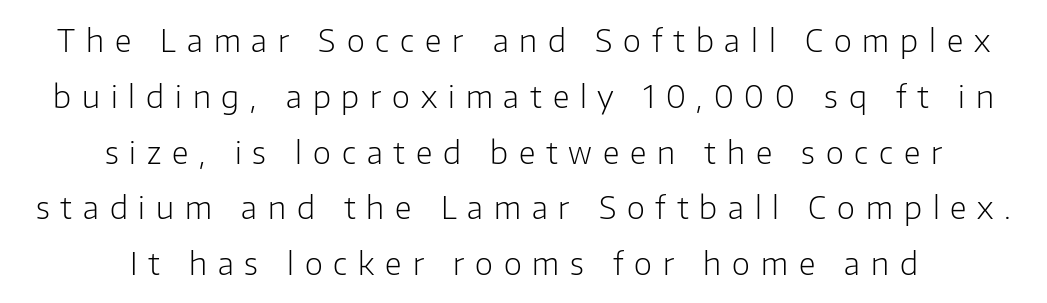
This reads as an unemphasized weight, regular at the heaviest. The space directly below the letters is spotless. What kind of face is this? One without serifs — a sans. The line texture is sparse and dotted thanks to wide tracking.
